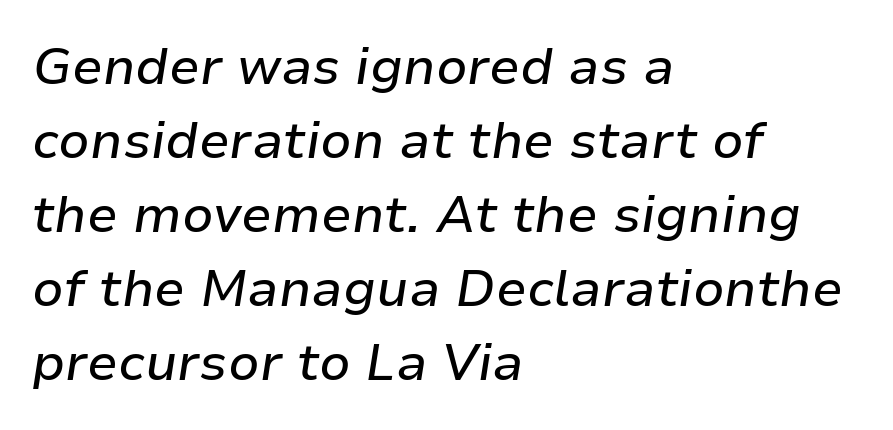
Q: Is the text italic (slanted)? A: Yes, it leans right by about 9 degrees.
Q: Is the text underlined? A: No.
Q: How is the paragraph aligned? A: Left-aligned.
Q: Is the spacing between letters normal or unusually wide? A: Normal.
Q: Is the spacing between lines tight, normal or loose? A: Normal.
Q: Width (condensed, normal, or wide)? A: Normal.
Q: Stroke contrast? A: Low.
Q: x-height? A: Medium.
Q: Monospaced? A: No.
